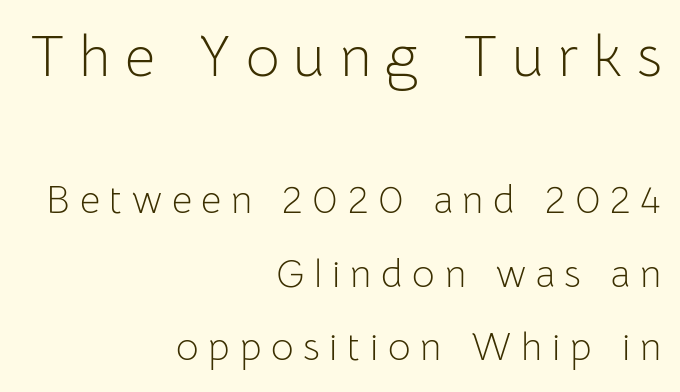
The image shows 58 px light sans-serif type, upright; set right-aligned, line spacing 1.89x, unusually wide letter spacing (+0.25 em), not underlined; the first (top) block is 1.49x larger; low stroke contrast and a medium x-height.
